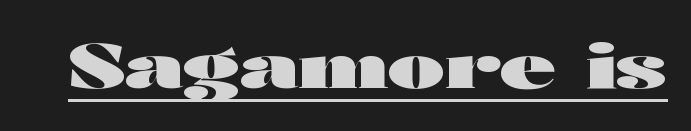
A continuous stroke trails under the words, as in a hyperlink. The letters sit at their default tracking, neither squeezed nor spread. Quick note: not italic, upright. A full-strength bold gives these letters their thick strokes.
